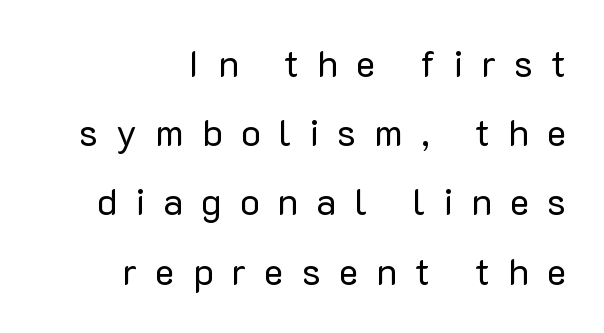
The image shows 37 px regular-weight sans-serif type, upright; set right-aligned, line spacing 1.87x, unusually wide letter spacing (+0.49 em), not underlined; low stroke contrast and a medium x-height.
